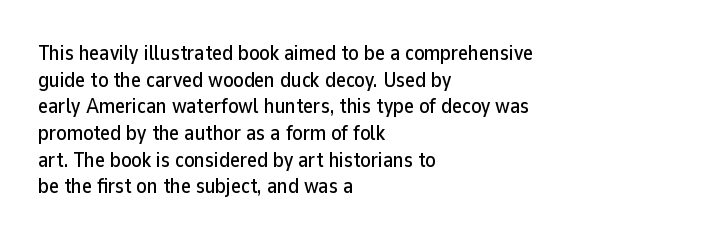
Successive baselines arrive at the customary interval. The space directly below the letters is spotless. The face used here is rendered with its standard letterfit. The rendering anchors every line to the left-hand side.
